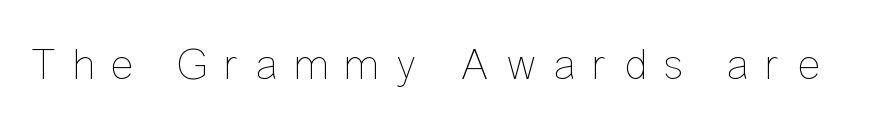
{"italic": "no", "bold": "no", "weight": "thin", "width": "condensed", "stroke_contrast": "low", "x_height": "medium", "monospaced": "no", "underline": "no", "letter_spacing": "wide", "letter_spacing_em": 0.37, "glyph_px": 44}
